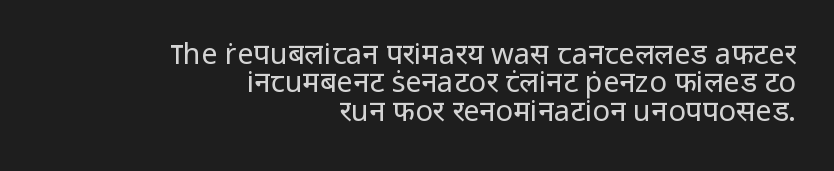
{"serif": "no", "italic": "no", "bold": "no", "weight": "regular", "width": "normal", "stroke_contrast": "low", "x_height": "medium", "monospaced": "no", "underline": "no", "align": "right", "line_spacing": "tight", "line_spacing_ratio": 0.98, "letter_spacing": "normal", "letter_spacing_em": 0.0, "glyph_px": 29}
